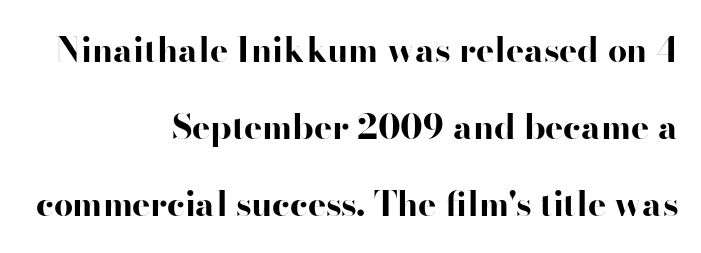
Q: Is the text bold? A: Yes.
Q: Is the text italic (slanted)? A: No, it is upright.
Q: Is the typeface a serif or a sans-serif typeface? A: Sans-serif.
Q: Is the text underlined? A: No.
Q: How is the paragraph aligned? A: Right-aligned.
Q: Is the spacing between letters normal or unusually wide? A: Normal.
Q: Is the spacing between lines tight, normal or loose? A: Loose.
Q: Width (condensed, normal, or wide)? A: Wide.
Q: Stroke contrast? A: High.
Q: x-height? A: Small.
Q: Monospaced? A: No.
